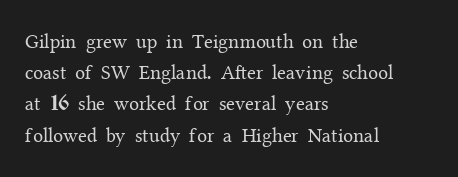
{"italic": "no", "bold": "no", "underline": "no", "align": "left", "line_spacing": "normal", "line_spacing_ratio": 1.56, "letter_spacing": "normal", "letter_spacing_em": 0.0, "glyph_px": 20}
